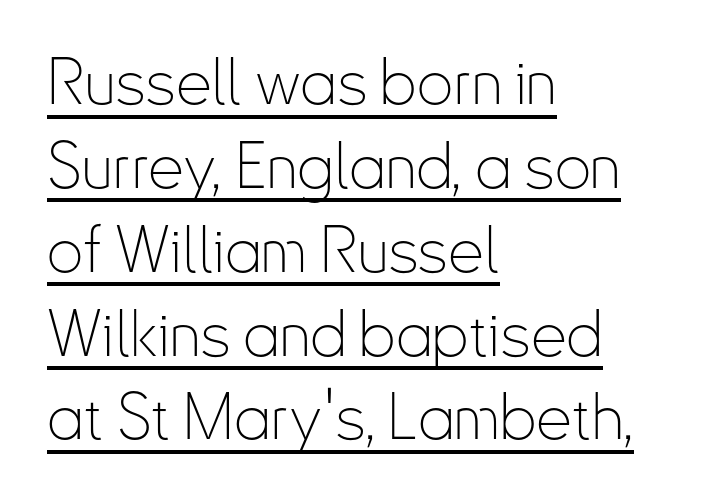
The image shows 64 px thin, condensed sans-serif type, upright; set left-aligned, normal line spacing (1.31x), normal letter spacing, underlined; low stroke contrast and a small x-height.
